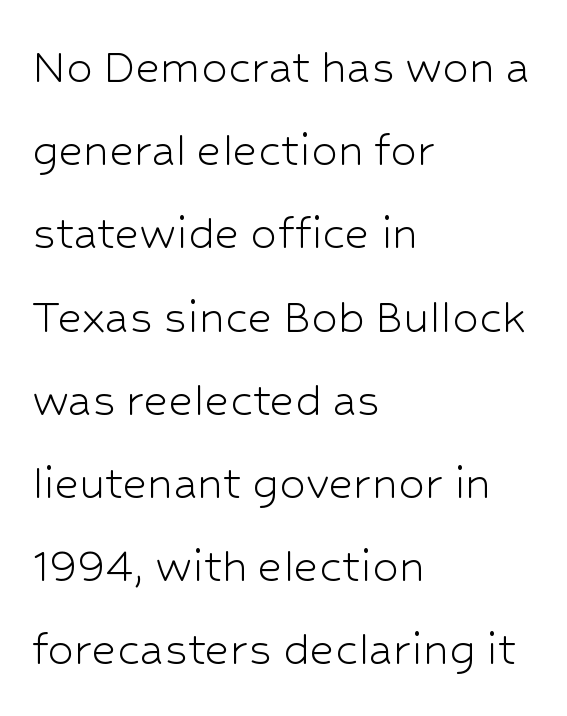
Q: Is the text bold? A: No.
Q: Is the text italic (slanted)? A: No, it is upright.
Q: Is the typeface a serif or a sans-serif typeface? A: Sans-serif.
Q: Is the text underlined? A: No.
Q: How is the paragraph aligned? A: Left-aligned.
Q: Is the spacing between letters normal or unusually wide? A: Normal.
Q: Is the spacing between lines tight, normal or loose? A: Normal.
Q: Width (condensed, normal, or wide)? A: Normal.
Q: Stroke contrast? A: Low.
Q: x-height? A: Medium.
Q: Monospaced? A: No.
